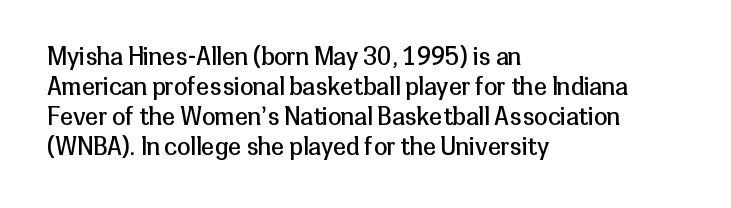
The image shows 24 px text type, upright; set left-aligned, normal line spacing (1.25x), normal letter spacing, not underlined.
